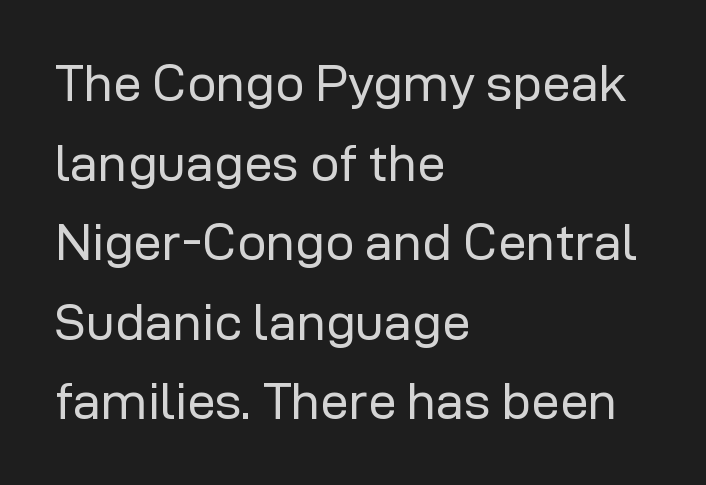
{"serif": "no", "italic": "no", "bold": "no", "weight": "regular", "width": "normal", "stroke_contrast": "low", "x_height": "medium", "monospaced": "no", "underline": "no", "align": "left", "line_spacing": "normal", "line_spacing_ratio": 1.56, "letter_spacing": "normal", "letter_spacing_em": 0.0, "glyph_px": 51}
